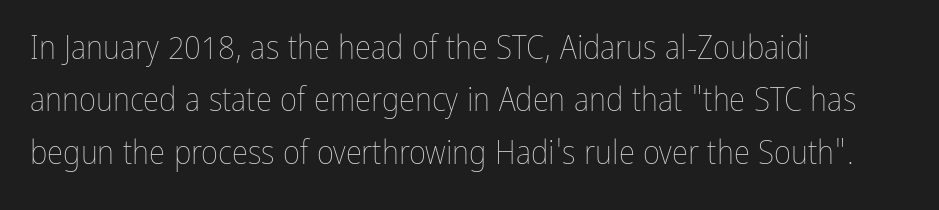
Q: Is the text bold? A: No.
Q: Is the text italic (slanted)? A: No, it is upright.
Q: Is the text underlined? A: No.
Q: How is the paragraph aligned? A: Left-aligned.
Q: Is the spacing between letters normal or unusually wide? A: Normal.
Q: Is the spacing between lines tight, normal or loose? A: Normal.
Q: Width (condensed, normal, or wide)? A: Condensed.
Q: Stroke contrast? A: Low.
Q: x-height? A: Medium.
Q: Monospaced? A: No.
